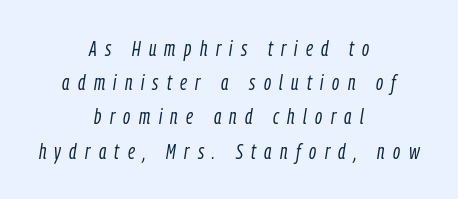
The rows are spaced the way most documents space them. The rendering inserts visible extra space after every character. This is oblique type, the kind used for emphasis or titles. Glance below the letters and you will spot only blank space. Visually the block forms a symmetrical silhouette, jagged on both flanks. Weight class: somewhere from thin through regular.
